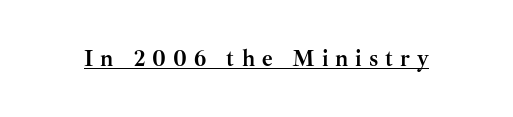
{"italic": "no", "bold": "yes", "underline": "yes", "letter_spacing": "wide", "letter_spacing_em": 0.3, "glyph_px": 23}
